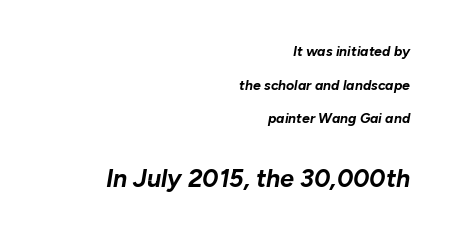
Small over large — that's the arrangement of the two blocks here. The typesetting leans heavy: a genuine bold. Glyph-to-glyph distance matches everyday printed text. This is oblique type, the kind used for emphasis or titles. In CSS terms this would be text-align: right.
